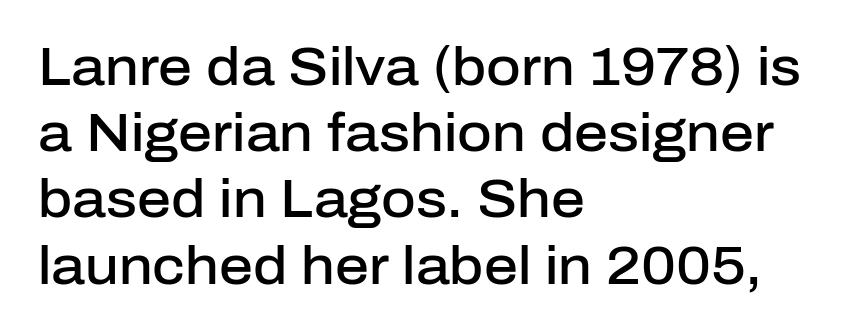
{"serif": "no", "italic": "no", "bold": "semi", "weight": "semibold", "width": "normal", "stroke_contrast": "low", "x_height": "medium", "monospaced": "no", "underline": "no", "align": "left", "line_spacing": "normal", "line_spacing_ratio": 1.25, "letter_spacing": "normal", "letter_spacing_em": 0.0, "glyph_px": 53}
